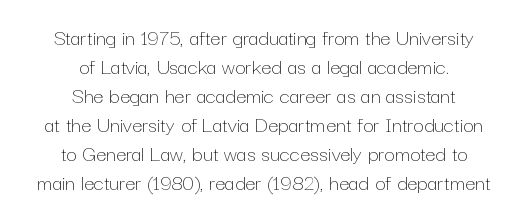
{"italic": "no", "bold": "no", "underline": "no", "align": "center", "line_spacing": "normal", "line_spacing_ratio": 1.26, "letter_spacing": "normal", "letter_spacing_em": 0.0, "glyph_px": 23}
